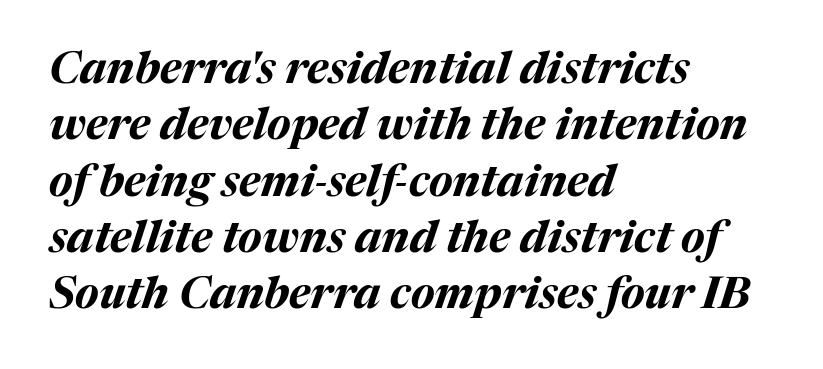
Line beginnings align vertically; line endings do not. Is this a fixed-width face? No — the glyphs have proportional, varying widths. Letters rest on an invisible, unmarked baseline. Does extra space separate the letters? No, they use regular spacing. Pretty heavy lettering here — definitely bold. Slant detected: the letters are inclined.
